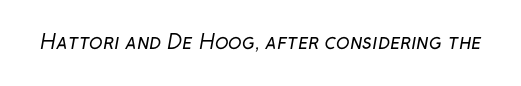
Q: Is the text bold? A: No.
Q: Is the text underlined? A: No.
Q: Is the spacing between letters normal or unusually wide? A: Normal.
